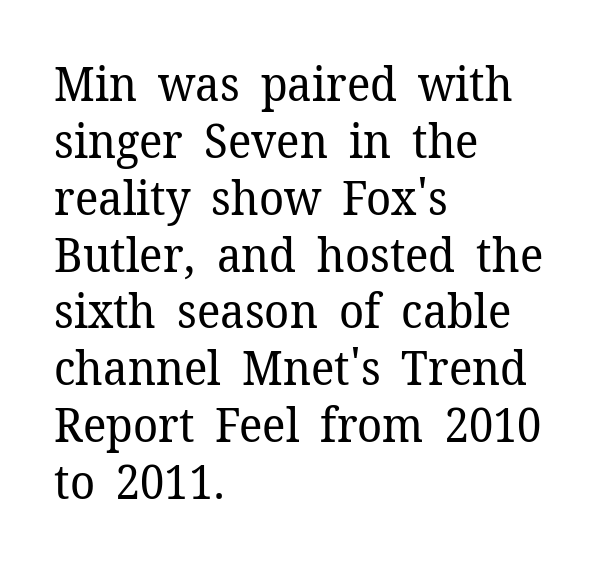
I'd call this a serif setting — the letters wear small feet. Glyph-to-glyph distance matches everyday printed text. The axis of the letterforms is exactly vertical. Bold? No — there's no thickening of the strokes.
